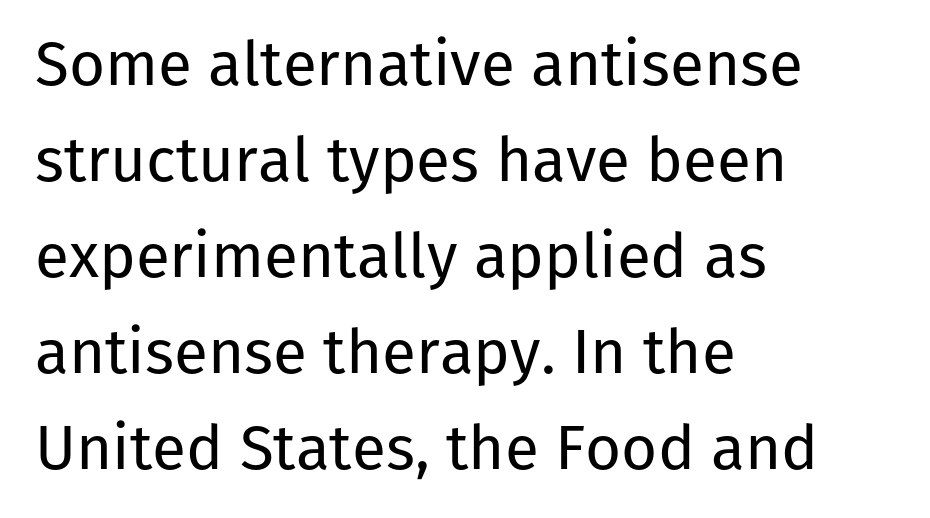
Varying glyph widths throughout — classic text-font behaviour. In terms of letterspacing, this is plain default setting. Every character sits straight up, as roman type does. Stroke terminals: plain, sans-serif. Casual observation: everything's shoved over to the left. Letters rest on an invisible, unmarked baseline.
